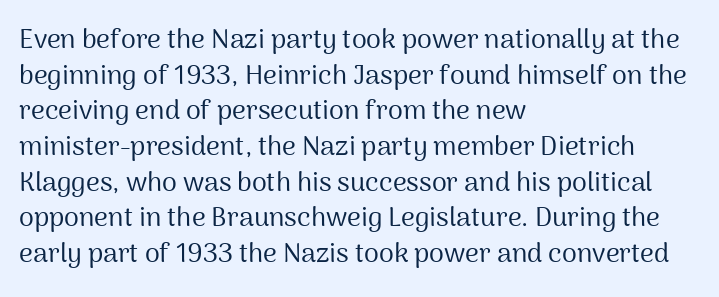
Q: Is the text bold? A: No.
Q: Is the text italic (slanted)? A: No, it is upright.
Q: Is the text underlined? A: No.
Q: How is the paragraph aligned? A: Left-aligned.
Q: Is the spacing between letters normal or unusually wide? A: Normal.
Q: Is the spacing between lines tight, normal or loose? A: Normal.
